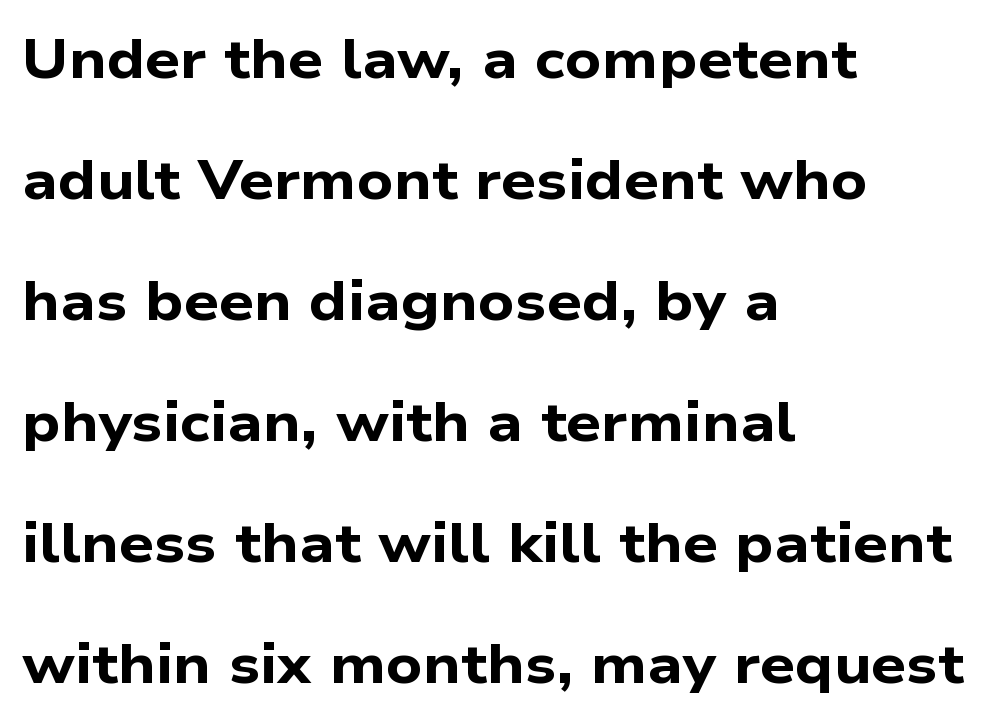
Spacing verdict: proportional, widths tailored to each character. Words appear dense and cohesive because spacing is normal. The baseline area is clear. Typographic density is high because the face is bold. Layout note: lines flush left.
